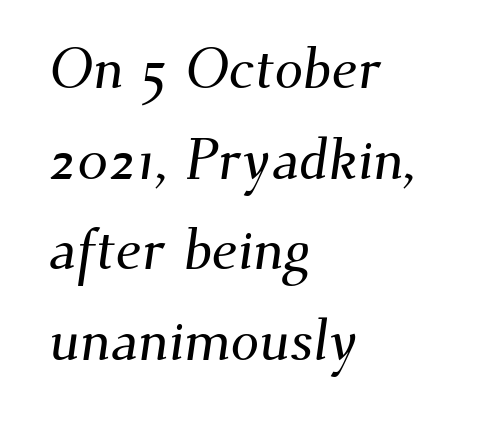
The image shows 57 px serif type; set left-aligned, normal line spacing (1.59x), normal letter spacing, not underlined; medium stroke contrast and a small x-height.
